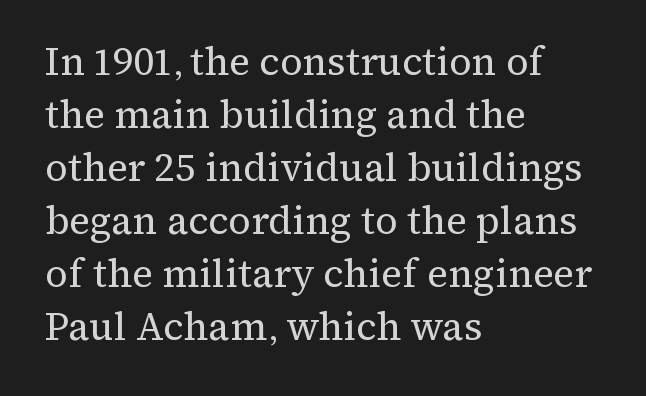
The image shows 39 px regular-weight serif type, upright; set left-aligned, normal line spacing (1.36x), normal letter spacing, not underlined; medium stroke contrast and a medium x-height.
